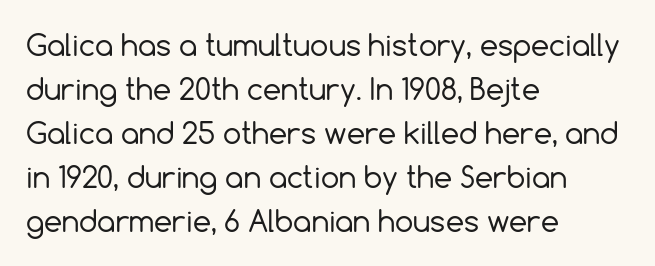
The image shows 29 px regular-weight sans-serif type, upright; set left-aligned, normal line spacing (1.52x), normal letter spacing, not underlined; a medium x-height.
